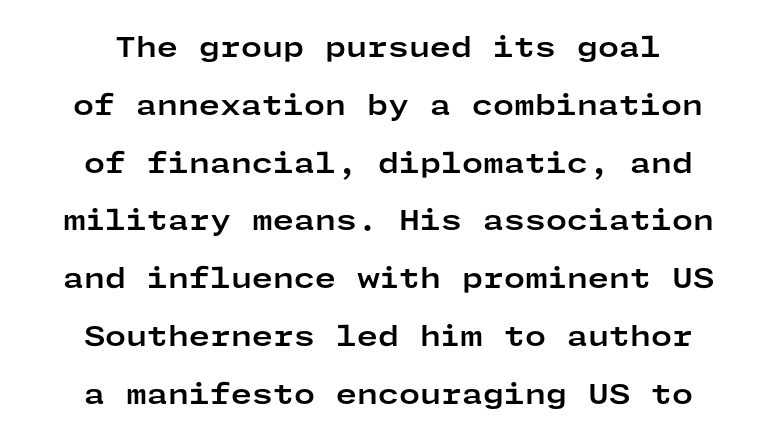
{"italic": "no", "bold": "yes", "underline": "no", "line_spacing": "loose", "line_spacing_ratio": 2.14, "letter_spacing": "normal", "letter_spacing_em": 0.0, "glyph_px": 27}
